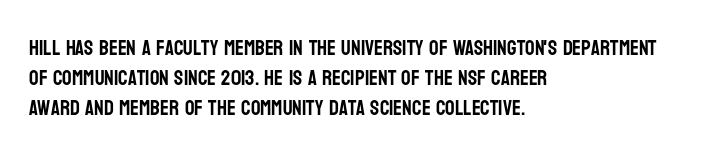
{"italic": "no", "underline": "no", "align": "left", "line_spacing": "normal", "line_spacing_ratio": 1.44, "letter_spacing": "normal", "letter_spacing_em": 0.0, "glyph_px": 21}
